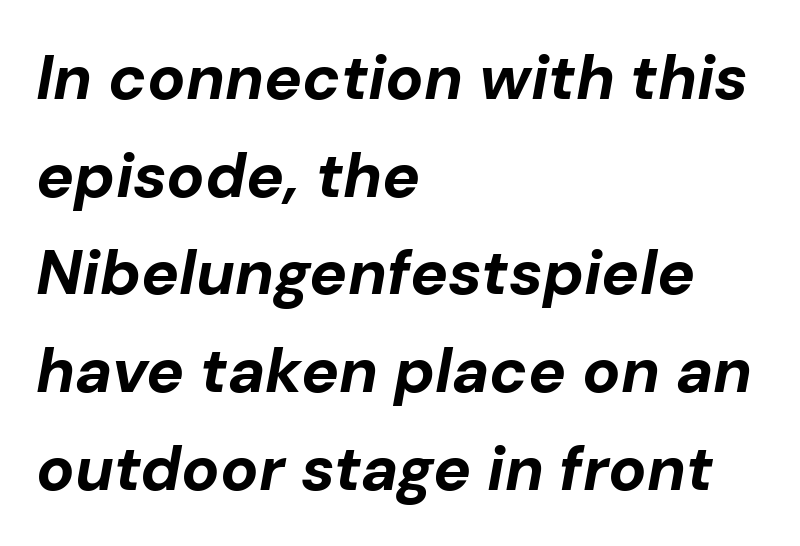
Q: Is the text bold? A: Yes.
Q: Is the text italic (slanted)? A: Yes, it leans right by about 10 degrees.
Q: Is the text underlined? A: No.
Q: How is the paragraph aligned? A: Left-aligned.
Q: Is the spacing between letters normal or unusually wide? A: Normal.
Q: Is the spacing between lines tight, normal or loose? A: Normal.
Q: Width (condensed, normal, or wide)? A: Normal.
Q: Stroke contrast? A: Low.
Q: x-height? A: Medium.
Q: Monospaced? A: No.
